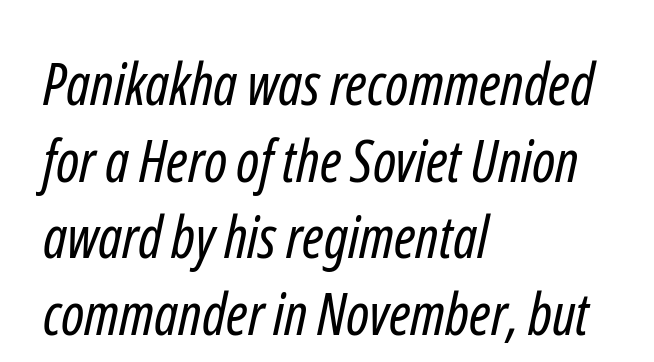
The image shows 58 px regular-weight, condensed sans-serif type; set left-aligned, normal line spacing (1.32x), normal letter spacing, not underlined; low stroke contrast and a medium x-height.
